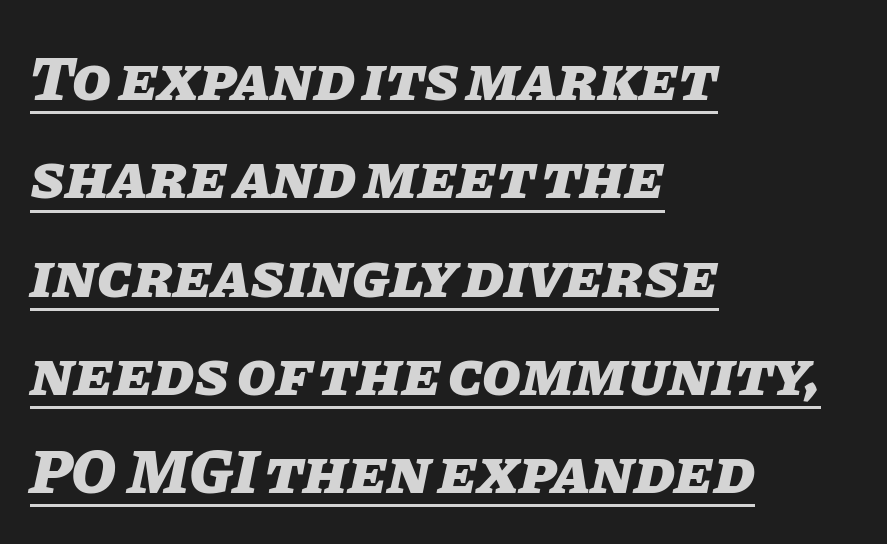
Q: Is the text bold? A: Yes.
Q: Is the text italic (slanted)? A: Yes, it leans right by about 11 degrees.
Q: Is the text underlined? A: Yes.
Q: How is the paragraph aligned? A: Left-aligned.
Q: Is the spacing between letters normal or unusually wide? A: Normal.
Q: Is the spacing between lines tight, normal or loose? A: Normal.
Q: Width (condensed, normal, or wide)? A: Normal.
Q: Stroke contrast? A: Low.
Q: x-height? A: Large.
Q: Monospaced? A: No.
